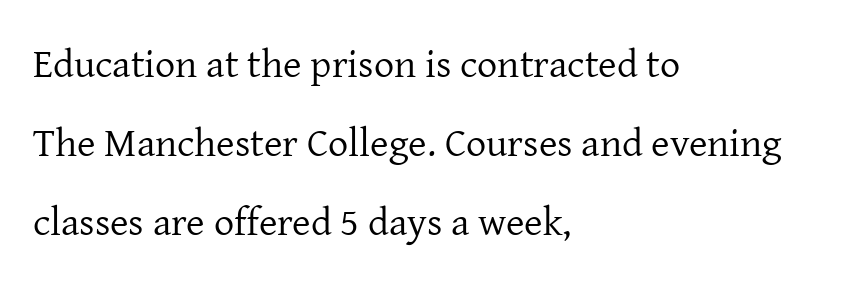
A typesetter would call this proportional, since set widths differ per character. Nobody drew a line under any word here. Nobody touched the tracking dial on this one. The text block is weighted toward the left margin, trailing off unevenly rightward.
